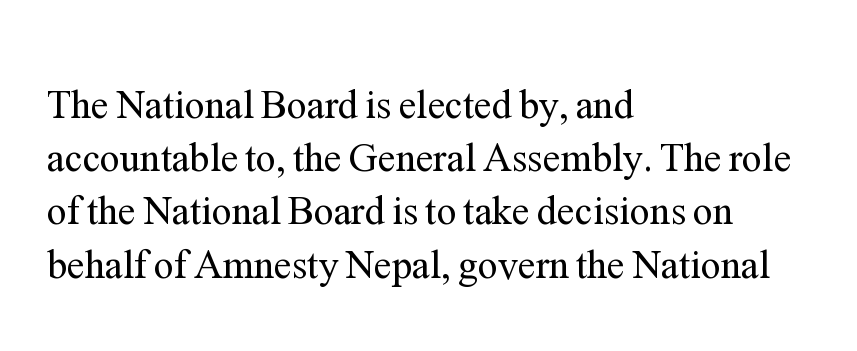
The image shows 40 px regular-weight serif type, upright; set left-aligned, normal line spacing (1.33x), normal letter spacing, not underlined; medium stroke contrast and a medium x-height.
